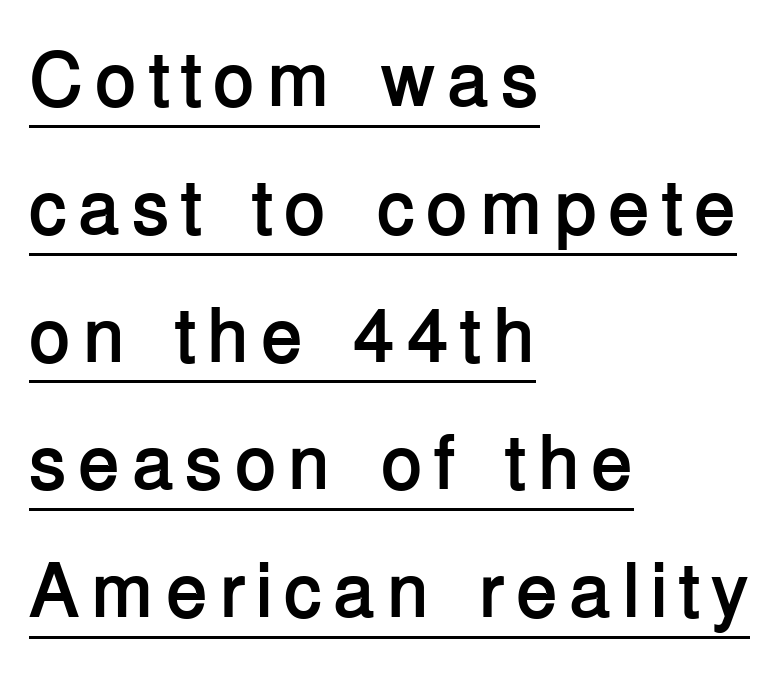
{"serif": "no", "italic": "no", "bold": "yes", "weight": "semibold", "width": "normal", "stroke_contrast": "low", "x_height": "medium", "monospaced": "no", "underline": "yes", "align": "left", "line_spacing": "normal", "line_spacing_ratio": 1.66, "glyph_px": 77}
